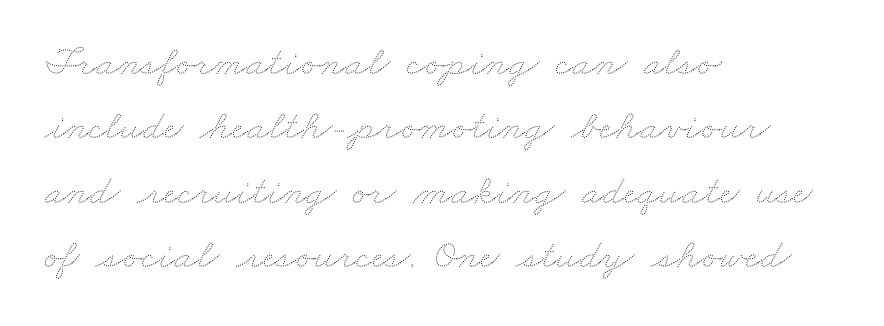
The image shows 42 px thin, wide type; set left-aligned, normal line spacing (1.53x), normal letter spacing, not underlined; medium stroke contrast and a small x-height.
